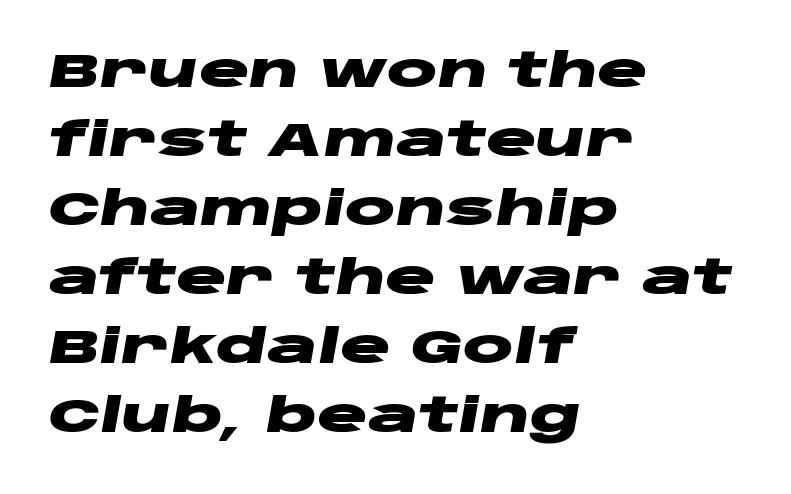
Q: Is the text bold? A: Yes.
Q: Is the text italic (slanted)? A: Yes, it leans right by about 10 degrees.
Q: Is the text underlined? A: No.
Q: How is the paragraph aligned? A: Left-aligned.
Q: Is the spacing between letters normal or unusually wide? A: Normal.
Q: Is the spacing between lines tight, normal or loose? A: Normal.
Q: Width (condensed, normal, or wide)? A: Wide.
Q: Stroke contrast? A: Low.
Q: x-height? A: Large.
Q: Monospaced? A: No.
